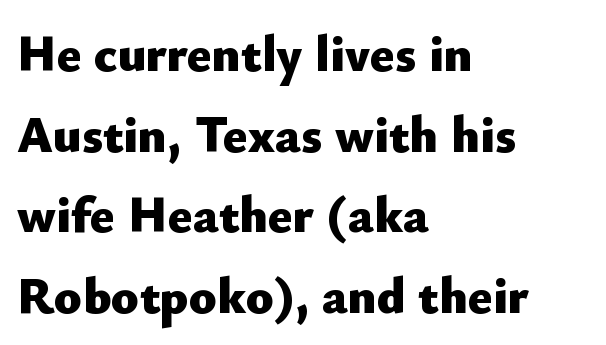
{"serif": "no", "italic": "no", "bold": "yes", "weight": "heavy", "width": "normal", "stroke_contrast": "low", "x_height": "small", "monospaced": "no", "underline": "no", "align": "left", "line_spacing": "normal", "line_spacing_ratio": 1.58, "letter_spacing": "normal", "letter_spacing_em": 0.0, "glyph_px": 51}
